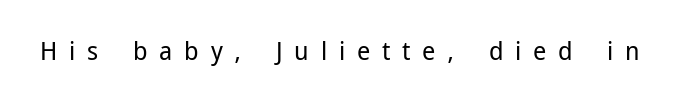
Q: Is the text bold? A: No.
Q: Is the text italic (slanted)? A: No, it is upright.
Q: Is the text underlined? A: No.
Q: Is the spacing between letters normal or unusually wide? A: Unusually wide.
